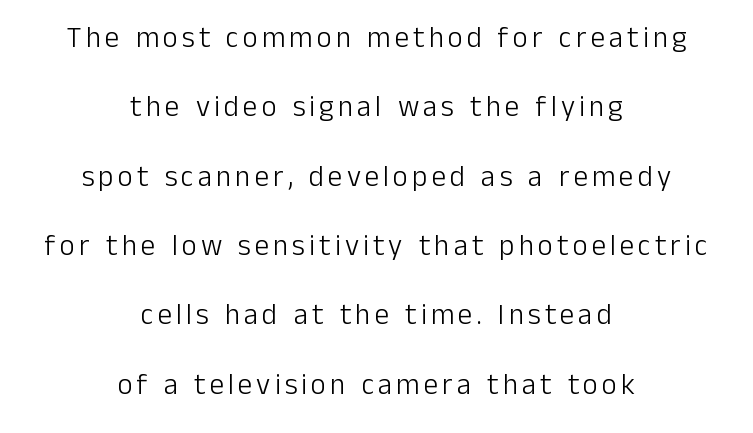
The image shows 29 px light sans-serif type, upright; set centered, loose line spacing (2.39x), not underlined; low stroke contrast and a medium x-height.
